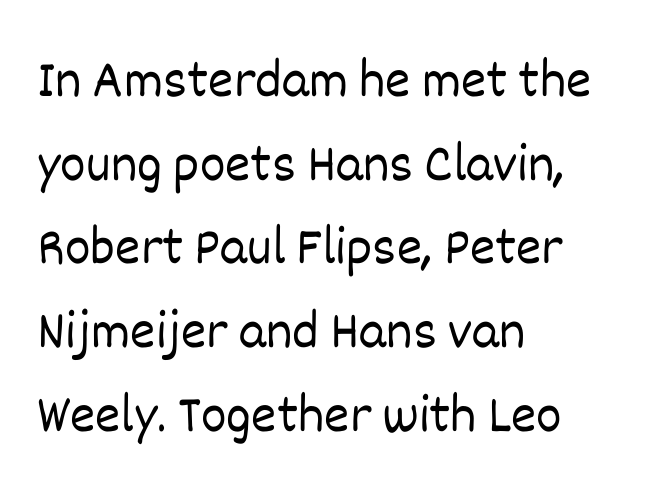
Stems and bowls with no extra thickness — not bold. You could not count columns in this text — the font is proportionally spaced. The passage shown has conventional tracking throughout. Do the letters lean? They stand straight.
